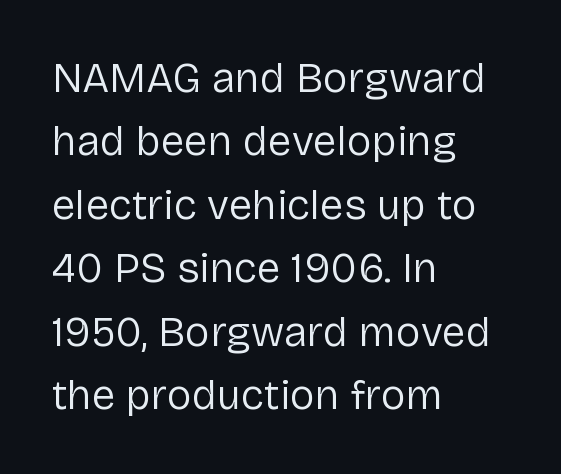
Q: Is the text bold? A: No.
Q: Is the text italic (slanted)? A: No, it is upright.
Q: Is the typeface a serif or a sans-serif typeface? A: Sans-serif.
Q: Is the text underlined? A: No.
Q: How is the paragraph aligned? A: Left-aligned.
Q: Is the spacing between letters normal or unusually wide? A: Normal.
Q: Is the spacing between lines tight, normal or loose? A: Normal.
Q: Width (condensed, normal, or wide)? A: Normal.
Q: Stroke contrast? A: Low.
Q: x-height? A: Medium.
Q: Monospaced? A: No.
